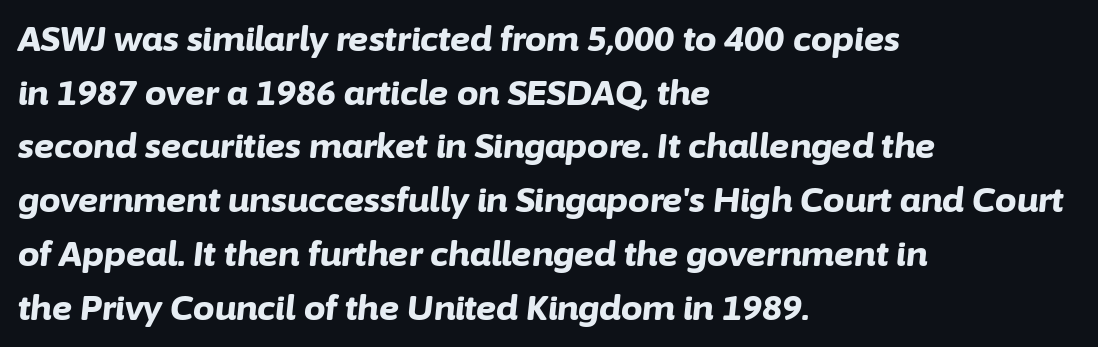
{"italic": "yes", "lean": "right", "slant_degrees": 6, "bold": "yes", "weight": "bold", "width": "normal", "stroke_contrast": "low", "x_height": "medium", "monospaced": "no", "underline": "no", "align": "left", "line_spacing": "normal", "line_spacing_ratio": 1.58, "letter_spacing": "normal", "letter_spacing_em": 0.0, "glyph_px": 34}
